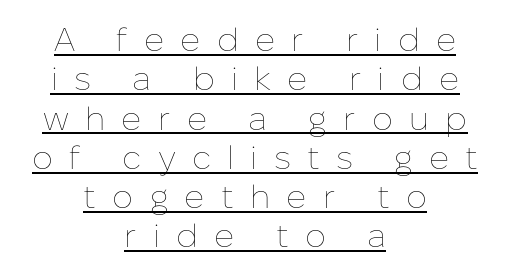
Posture: straight, roman, zero tilt. In designer terms, the underline attribute is active on this setting. Is this a fixed-width face? No — the glyphs have proportional, varying widths. This sample is center-justified, so both line endings float freely. The tracking jumps out immediately: characters are airy and widely separated. Is the stroke heavy? The answer is a plain regular-or-lighter.
